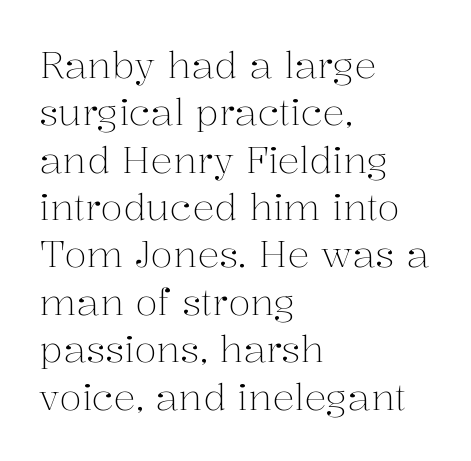
The image shows 37 px light serif type, upright; set left-aligned, normal line spacing (1.28x), normal letter spacing, not underlined; medium stroke contrast and a medium x-height.
